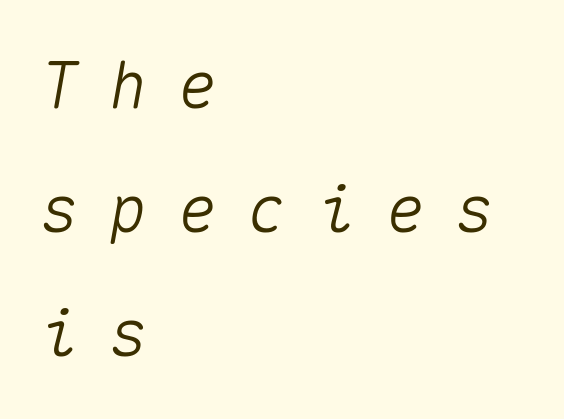
Q: Is the text italic (slanted)? A: Yes, it leans right by about 10 degrees.
Q: Is the text underlined? A: No.
Q: How is the paragraph aligned? A: Left-aligned.
Q: Is the spacing between letters normal or unusually wide? A: Unusually wide.
Q: Is the spacing between lines tight, normal or loose? A: Loose.
Q: Width (condensed, normal, or wide)? A: Normal.
Q: Stroke contrast? A: Medium.
Q: x-height? A: Medium.
Q: Monospaced? A: Yes.
